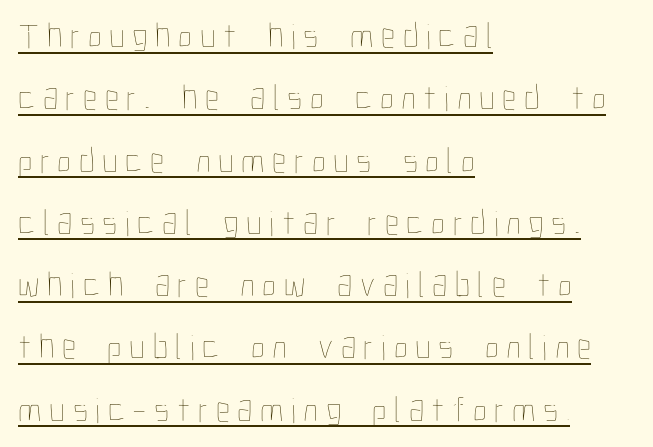
{"italic": "no", "bold": "no", "weight": "thin", "width": "condensed", "stroke_contrast": "low", "x_height": "medium", "monospaced": "no", "underline": "yes", "align": "left", "line_spacing_ratio": 1.73, "letter_spacing": "wide", "letter_spacing_em": 0.21, "glyph_px": 36}
